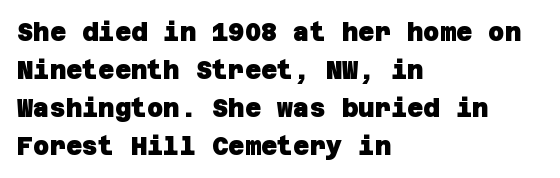
{"bold": "yes", "underline": "no", "align": "left", "line_spacing": "normal", "line_spacing_ratio": 1.52, "letter_spacing": "normal", "letter_spacing_em": 0.0, "glyph_px": 25}
